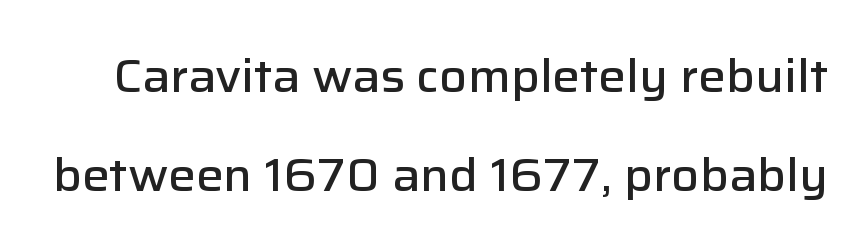
The image shows 46 px semibold sans-serif type, upright; set loose line spacing (2.15x), normal letter spacing, not underlined; low stroke contrast and a medium x-height.
